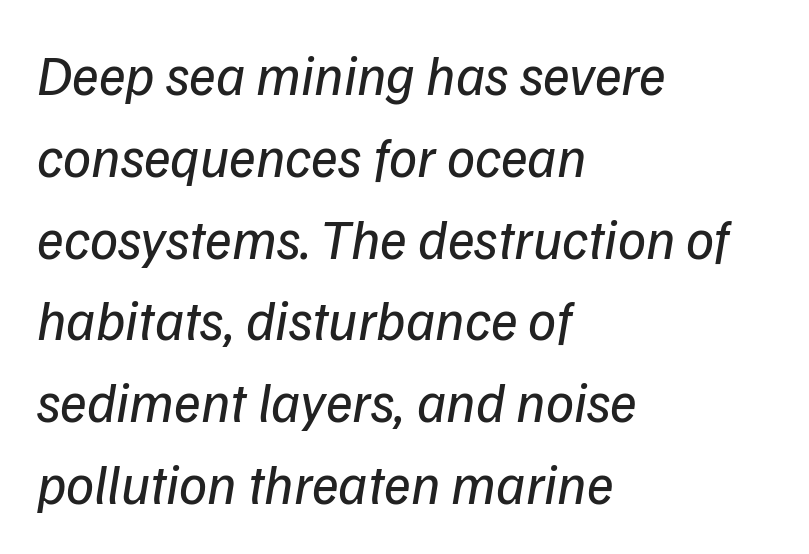
{"serif": "no", "bold": "no", "weight": "regular", "width": "normal", "stroke_contrast": "low", "x_height": "medium", "monospaced": "no", "underline": "no", "align": "left", "line_spacing": "normal", "line_spacing_ratio": 1.46, "letter_spacing": "normal", "letter_spacing_em": 0.0, "glyph_px": 56}
